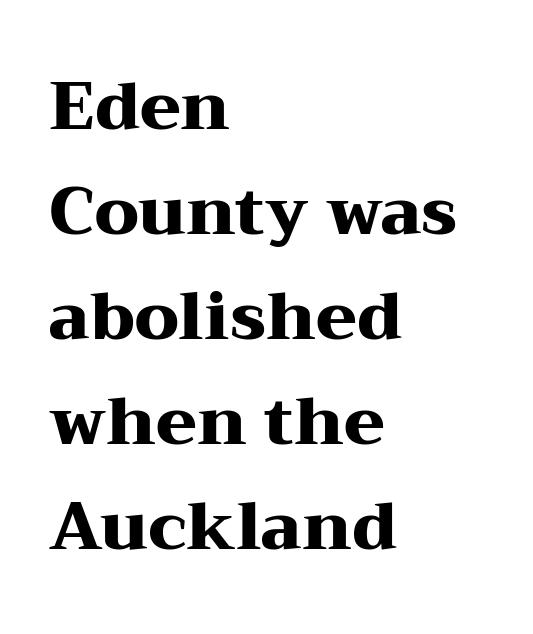
Q: Is the text bold? A: Yes.
Q: Is the text italic (slanted)? A: No, it is upright.
Q: Is the typeface a serif or a sans-serif typeface? A: Serif.
Q: Is the text underlined? A: No.
Q: How is the paragraph aligned? A: Left-aligned.
Q: Is the spacing between letters normal or unusually wide? A: Normal.
Q: Is the spacing between lines tight, normal or loose? A: Normal.
Q: Width (condensed, normal, or wide)? A: Wide.
Q: Stroke contrast? A: Medium.
Q: x-height? A: Medium.
Q: Monospaced? A: No.
